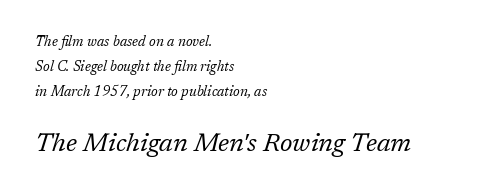
Note: smaller setting up top, larger setting below. Any mark beneath the type? The region is blank. Caption: multi-line text, flush left, ragged right. Compared with ordinary roman type, these characters are visibly tilted. Compared with typical body copy, the letter spacing here is the same.
